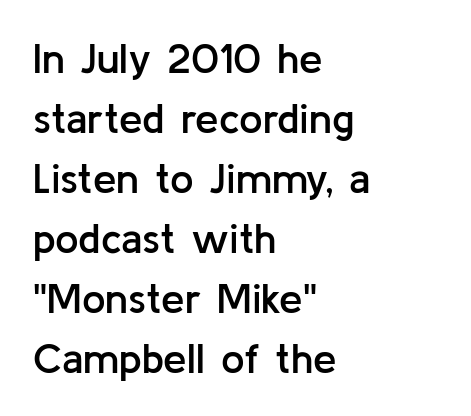
The image shows 42 px semibold sans-serif type, upright; set left-aligned, normal line spacing (1.43x), normal letter spacing, not underlined; low stroke contrast and a medium x-height.
